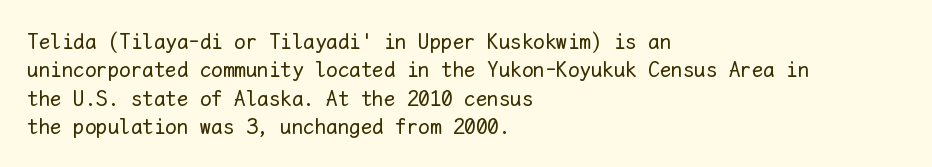
The image shows 23 px text type, upright; set left-aligned, line spacing 1.23x, normal letter spacing, not underlined.
